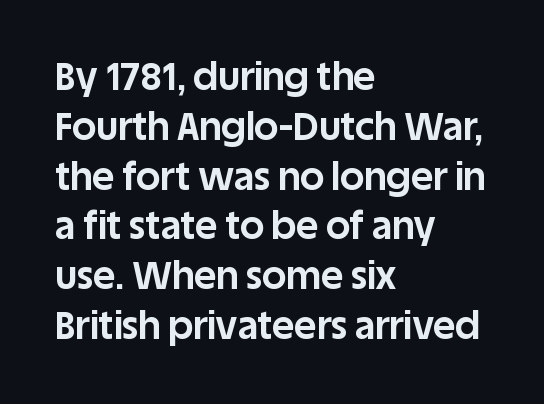
The image shows 38 px bold sans-serif type, upright; set left-aligned, normal line spacing (1.31x), normal letter spacing, not underlined; low stroke contrast and a large x-height.
